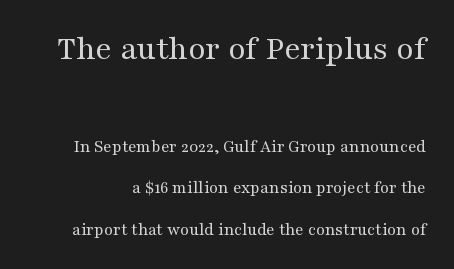
Q: Is the text bold? A: No.
Q: Is the text italic (slanted)? A: No, it is upright.
Q: Is the typeface a serif or a sans-serif typeface? A: Serif.
Q: Is the text underlined? A: No.
Q: Is the spacing between letters normal or unusually wide? A: Normal.
Q: Is the spacing between lines tight, normal or loose? A: Loose.
Q: Which block of text is set in a larger size, the first (top) or the second (bottom)? A: The first (top) one.
Q: Width (condensed, normal, or wide)? A: Wide.
Q: Stroke contrast? A: Medium.
Q: x-height? A: Medium.
Q: Monospaced? A: No.
